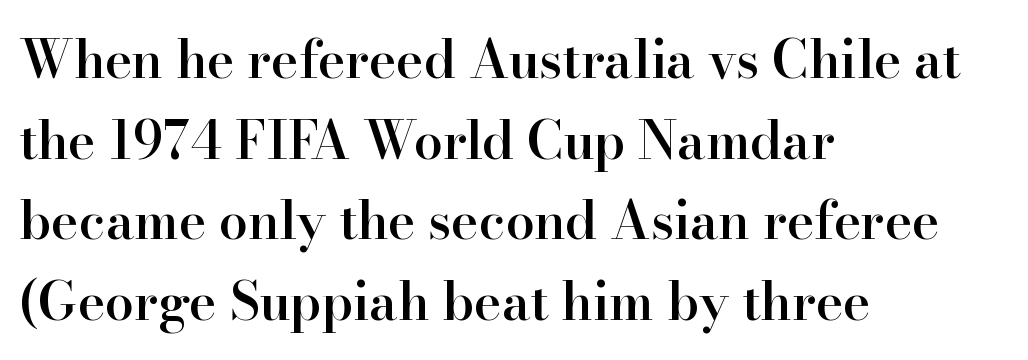
Compared with typical paragraphs, the rows here are spaced about the same. Characters follow at the spacing the type designer built in. Ascenders rise straight up at ninety degrees. This rendering uses left alignment, leaving the right contour irregular. The font family rendered here belongs to the serif group. This sample has the flowing, uneven cadence of proportional lettering.
